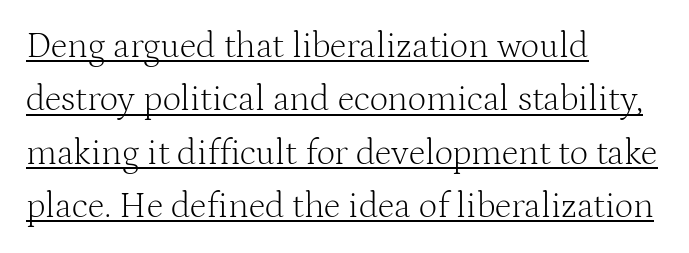
Vertical strokes here are truly vertical. A typesetter would call this proportional, since set widths differ per character. Nothing heavy about these letters — not bold at all. The block of text has a typical density, with ordinary space between rows.
